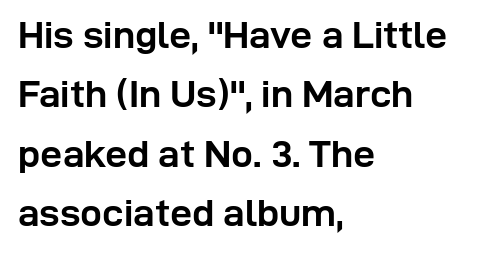
You could not count columns in this text — the font is proportionally spaced. Beneath every word, the page is bare. Chunky letters — that's bold for sure. Successive baselines arrive at the customary interval. How are the letters spaced? Ordinarily, with no added tracking.
